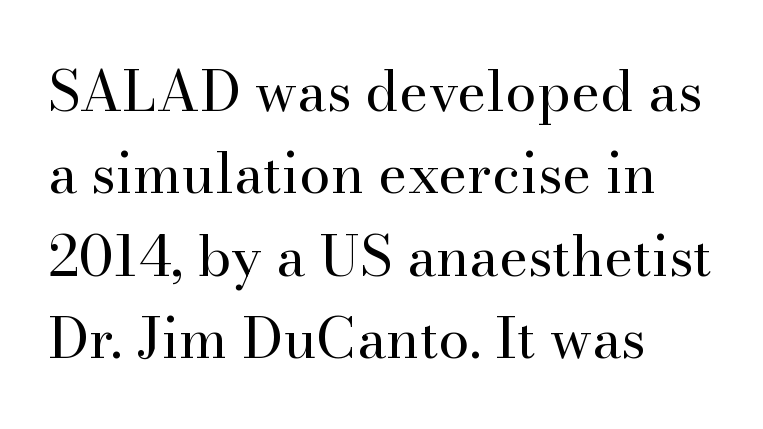
Q: Is the text bold? A: No.
Q: Is the text italic (slanted)? A: No, it is upright.
Q: Is the typeface a serif or a sans-serif typeface? A: Serif.
Q: Is the text underlined? A: No.
Q: How is the paragraph aligned? A: Left-aligned.
Q: Is the spacing between letters normal or unusually wide? A: Normal.
Q: Is the spacing between lines tight, normal or loose? A: Normal.
Q: Width (condensed, normal, or wide)? A: Normal.
Q: Stroke contrast? A: High.
Q: x-height? A: Small.
Q: Monospaced? A: No.
